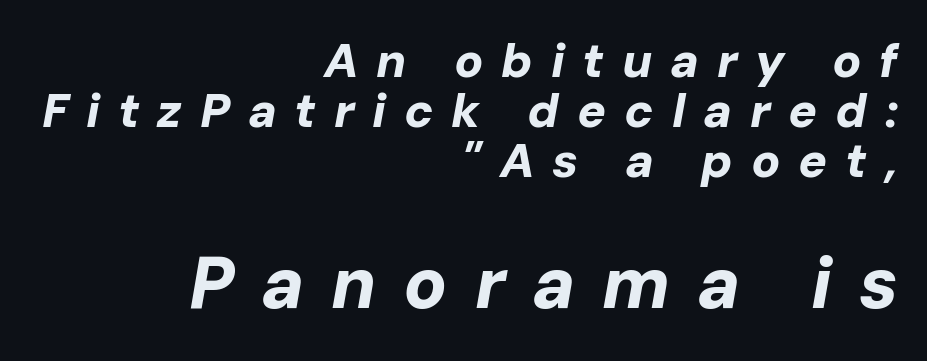
Just letters on the line, the space beneath them empty. Typeset ragged left — the right edge is the straight one. Bigger letters appear in the bottom chunk; the top chunk is reduced. Looks like regular typesetting: each glyph gets only the width it needs. Heavy-handed strokes throughout: this text is bold.
